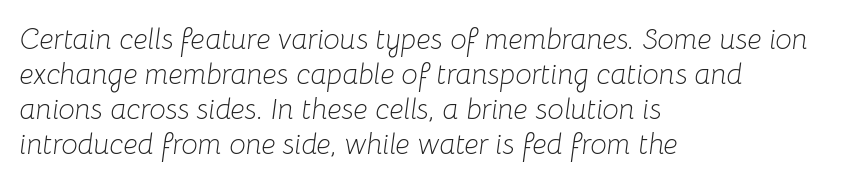
The passage shown is not underscored anywhere. The paragraph has a hard left edge and a soft right edge. Proportional: the letters do not fall into vertical columns. The letters sit at their default tracking, neither squeezed nor spread. The weight would be labelled regular, book, light, or lighter still. The specimen reads as italic at a glance.
